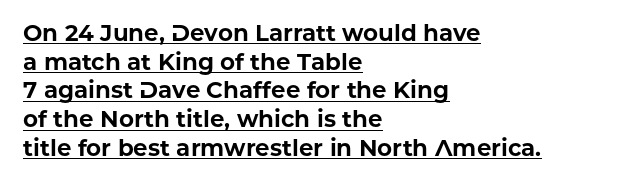
A student would call this left alignment; a typographer would say flush left, rag right. Strokes here are thick enough to call this a true bold. A normal amount of white space separates one row of letters from the next. The passage shown has conventional tracking throughout. In terms of posture, this sample is upright.
